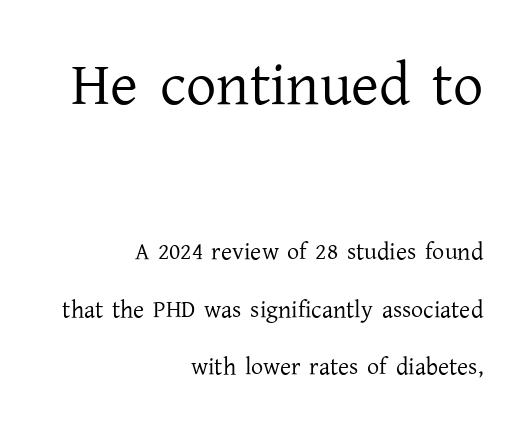
Q: Is the text bold? A: No.
Q: Is the text italic (slanted)? A: No, it is upright.
Q: Is the typeface a serif or a sans-serif typeface? A: Serif.
Q: Is the text underlined? A: No.
Q: How is the paragraph aligned? A: Right-aligned.
Q: Is the spacing between letters normal or unusually wide? A: Normal.
Q: Is the spacing between lines tight, normal or loose? A: Loose.
Q: Which block of text is set in a larger size, the first (top) or the second (bottom)? A: The first (top) one.
Q: Width (condensed, normal, or wide)? A: Normal.
Q: Stroke contrast? A: Low.
Q: x-height? A: Medium.
Q: Monospaced? A: No.
